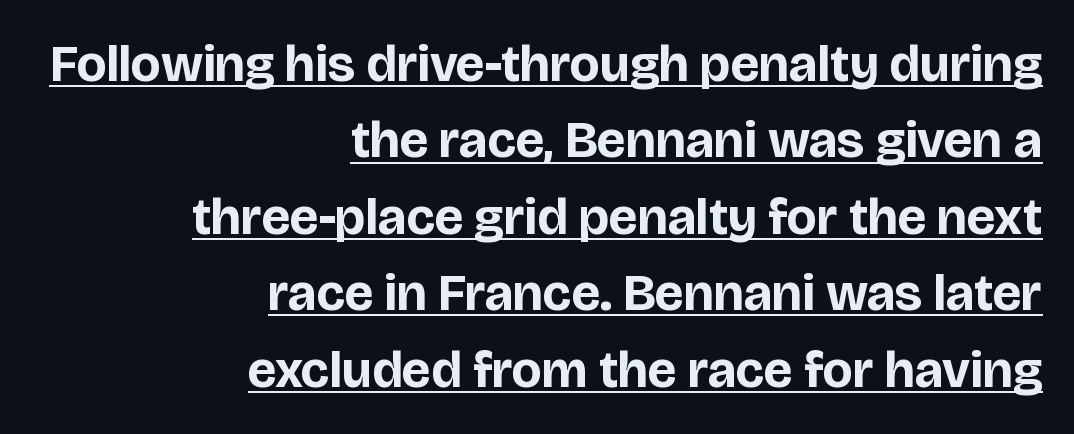
Q: Is the text bold? A: Yes.
Q: Is the text italic (slanted)? A: No, it is upright.
Q: Is the typeface a serif or a sans-serif typeface? A: Sans-serif.
Q: Is the text underlined? A: Yes.
Q: How is the paragraph aligned? A: Right-aligned.
Q: Is the spacing between letters normal or unusually wide? A: Normal.
Q: Is the spacing between lines tight, normal or loose? A: Normal.
Q: Width (condensed, normal, or wide)? A: Normal.
Q: Stroke contrast? A: Low.
Q: x-height? A: Large.
Q: Monospaced? A: No.
